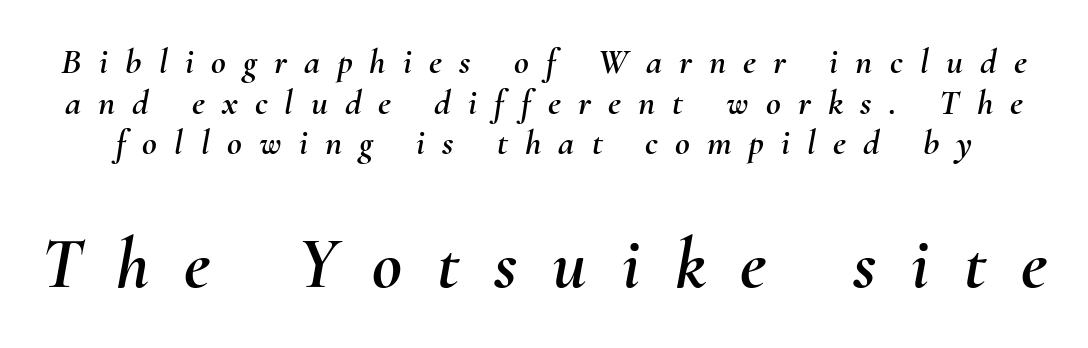
The image shows 73 px text type, italic (leaning right); set tight line spacing (1.13x), unusually wide letter spacing (+0.48 em), not underlined; the second (bottom) block is 2.03x larger; medium stroke contrast and a small x-height.
